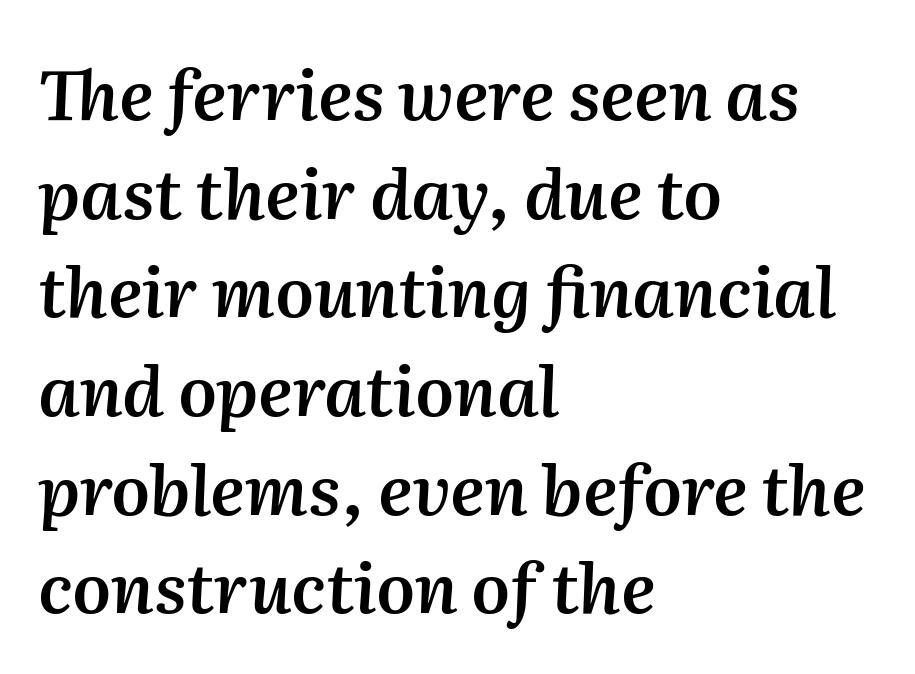
Students, note that the glyphs here touch the page at normal intervals. Rendered with sloped, italic letterforms. If you drew a ruler down the left edge, every line would touch it. Weight check: semibold — heavier than regular, not quite bold.
